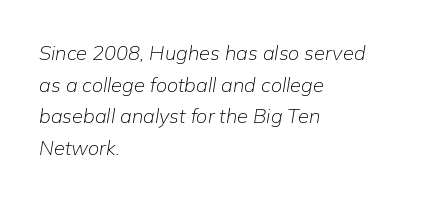
Q: Is the text bold? A: No.
Q: Is the text italic (slanted)? A: Yes, it leans right by about 9 degrees.
Q: Is the text underlined? A: No.
Q: How is the paragraph aligned? A: Left-aligned.
Q: Is the spacing between letters normal or unusually wide? A: Normal.
Q: Is the spacing between lines tight, normal or loose? A: Normal.
